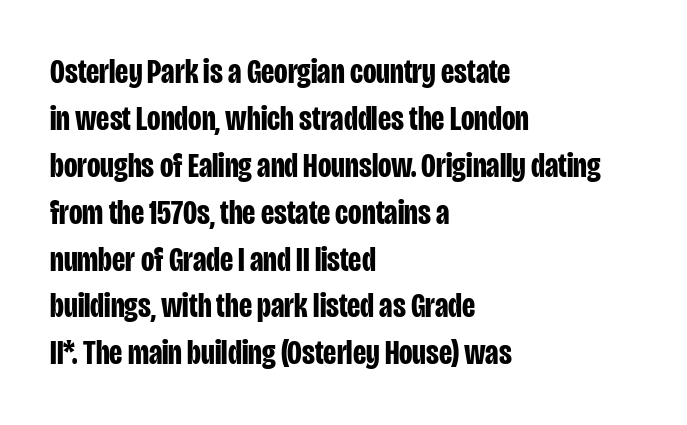
{"serif": "no", "italic": "no", "bold": "yes", "weight": "bold", "width": "condensed", "stroke_contrast": "low", "x_height": "large", "monospaced": "no", "underline": "no", "align": "left", "line_spacing": "normal", "line_spacing_ratio": 1.34, "letter_spacing": "normal", "letter_spacing_em": 0.0, "glyph_px": 35}
